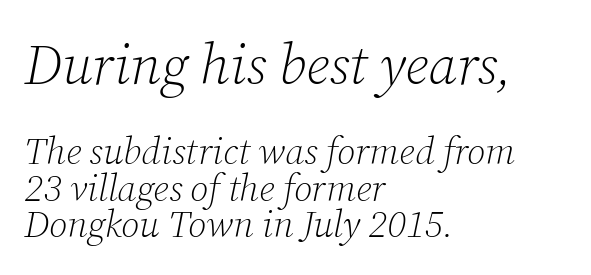
{"serif": "yes", "italic": "yes", "lean": "right", "slant_degrees": 12, "bold": "no", "weight": "light", "width": "normal", "stroke_contrast": "low", "x_height": "medium", "monospaced": "no", "underline": "no", "align": "left", "line_spacing": "tight", "line_spacing_ratio": 0.96, "letter_spacing": "normal", "letter_spacing_em": 0.0, "larger_block": "first", "size_ratio": 1.5, "glyph_px": 57}
